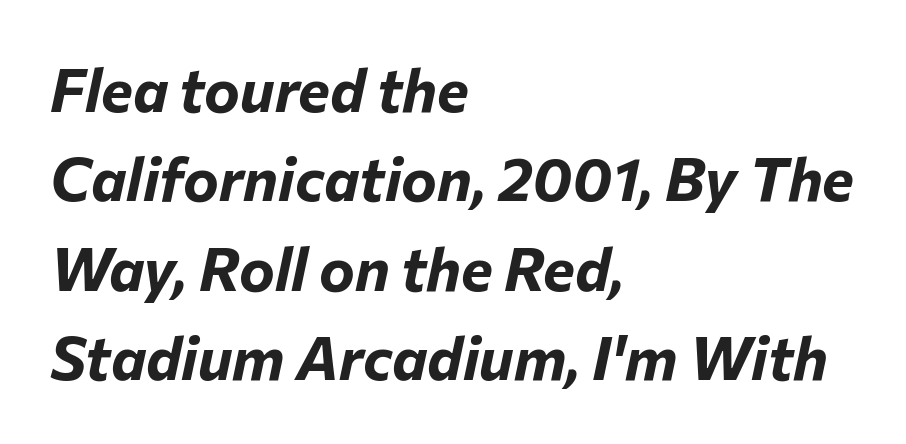
There's an unmistakable incline to the writing here. This rendering leaves character spacing at its baseline value. You could not count columns in this text — the font is proportionally spaced. Descenders hang freely into open space. A classic flush-left, rag-right setting is used for this passage. Notice how thick the strokes are: this is what a full bold looks like.
